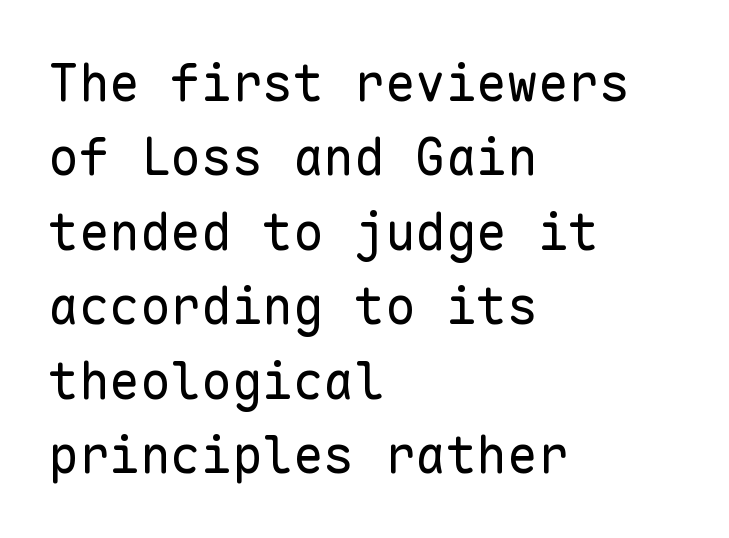
Heaviness? Minimal to ordinary, like unemphasized prose. Each word holds together tightly as a unit, with standard inter-letter gaps. Do the characters align in a grid? Yes, the font is monospaced. A sans-serif font was chosen for this passage. Leftover space on each line is placed entirely after the last word. Whoever set this chose a conventional vertical rhythm.
